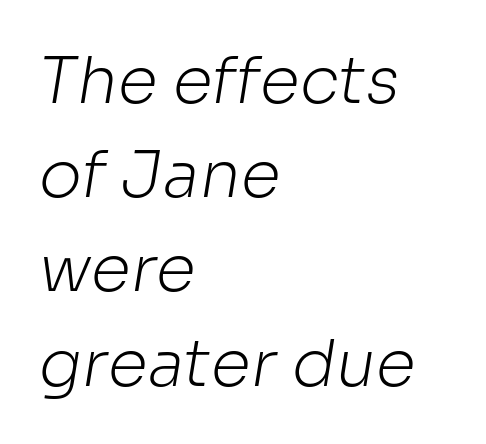
In CSS terms this would be text-align: left. A typesetter would label this face a sans. Unbolded letterforms with no extra heft. Honestly, the row spacing looks completely unremarkable.
